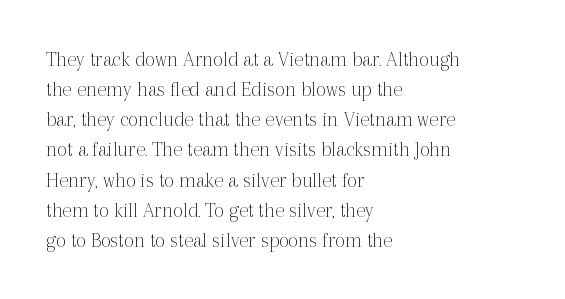
{"italic": "no", "bold": "no", "underline": "no", "align": "left", "line_spacing": "normal", "line_spacing_ratio": 1.37, "letter_spacing": "normal", "letter_spacing_em": 0.0, "glyph_px": 22}
